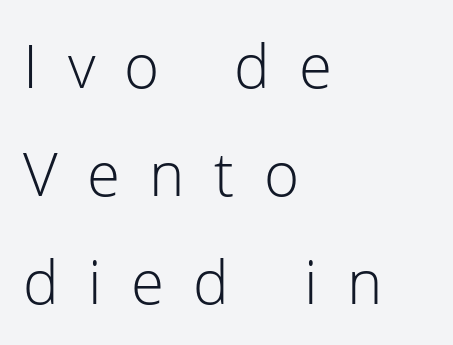
{"serif": "no", "italic": "no", "bold": "no", "weight": "light", "width": "normal", "stroke_contrast": "low", "x_height": "medium", "monospaced": "no", "underline": "no", "align": "left", "line_spacing_ratio": 1.8, "letter_spacing": "wide", "letter_spacing_em": 0.49, "glyph_px": 60}
